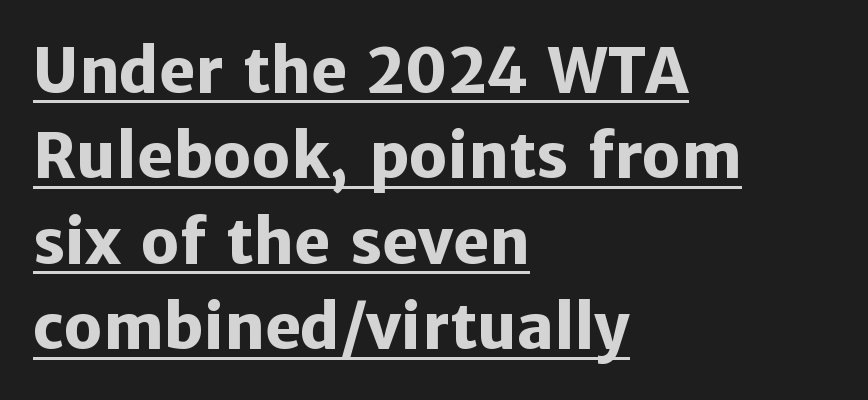
{"serif": "no", "italic": "no", "bold": "yes", "weight": "heavy", "width": "normal", "stroke_contrast": "low", "x_height": "medium", "monospaced": "no", "underline": "yes", "align": "left", "line_spacing": "normal", "line_spacing_ratio": 1.4, "letter_spacing": "normal", "letter_spacing_em": 0.0, "glyph_px": 61}
